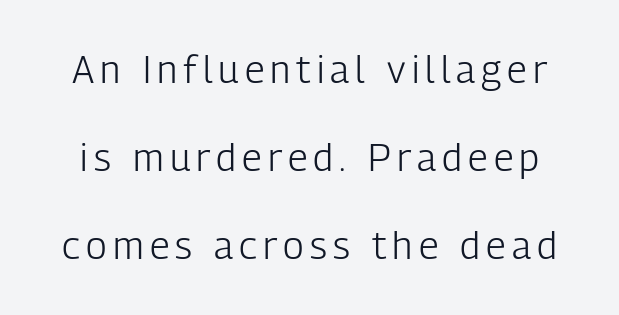
{"serif": "no", "italic": "no", "bold": "no", "weight": "light", "width": "condensed", "stroke_contrast": "low", "x_height": "medium", "monospaced": "no", "underline": "no", "line_spacing": "loose", "line_spacing_ratio": 2.32, "glyph_px": 38}
